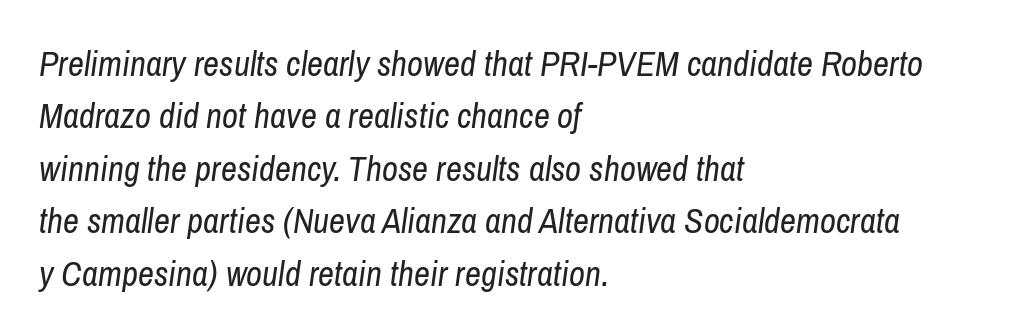
Q: Is the text bold? A: No.
Q: Is the text italic (slanted)? A: Yes, it leans right by about 8 degrees.
Q: Is the text underlined? A: No.
Q: How is the paragraph aligned? A: Left-aligned.
Q: Is the spacing between letters normal or unusually wide? A: Normal.
Q: Is the spacing between lines tight, normal or loose? A: Normal.
Q: Width (condensed, normal, or wide)? A: Condensed.
Q: Stroke contrast? A: Low.
Q: x-height? A: Medium.
Q: Monospaced? A: No.
